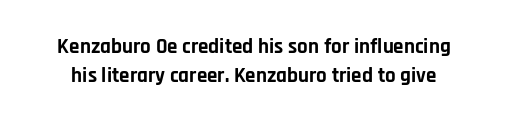
Every stem runs plumb, perpendicular to the baseline. The passage shown is not underscored anywhere. Spacing between characters is what you'd get straight out of the box. The rows are spaced the way most documents space them. The typesetting leans heavy: a genuine bold.
